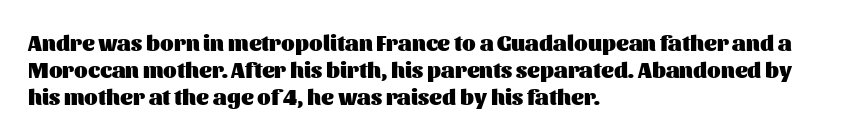
The setting favours the left margin, as ordinary paragraphs usually do. The strip under each line holds only bare page. Every letter is thick-stroked: bold, no question. In terms of posture, this sample is upright. Is the letter spacing exaggerated? No — it looks like the ordinary default.
